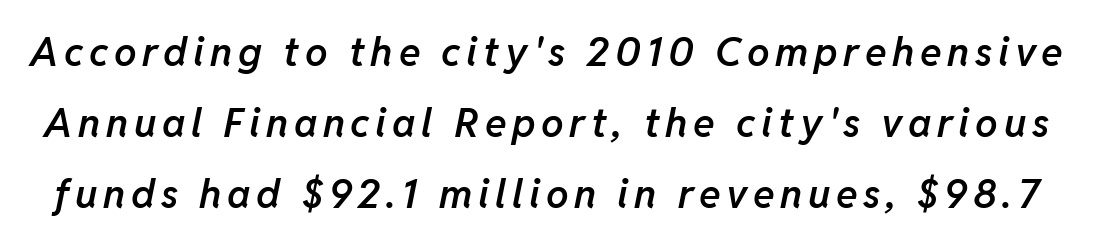
{"italic": "yes", "lean": "right", "slant_degrees": 11, "bold": "semi", "weight": "semibold", "width": "normal", "stroke_contrast": "low", "x_height": "medium", "monospaced": "no", "underline": "no", "line_spacing_ratio": 1.78, "glyph_px": 40}
